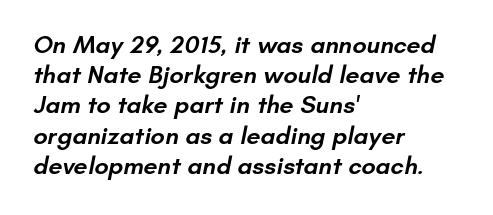
The image shows 25 px text type; set left-aligned, line spacing 1.21x, normal letter spacing, not underlined.
